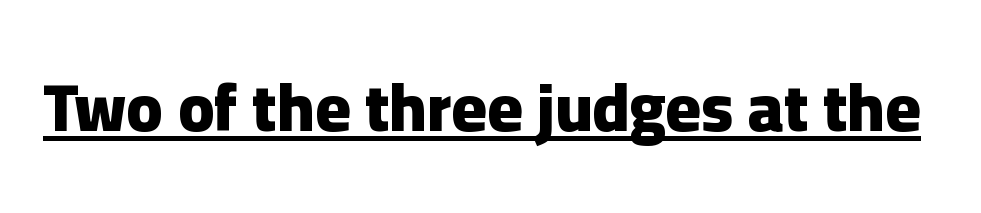
The image shows 67 px heavy sans-serif type, upright; set normal letter spacing, underlined; low stroke contrast and a medium x-height.
